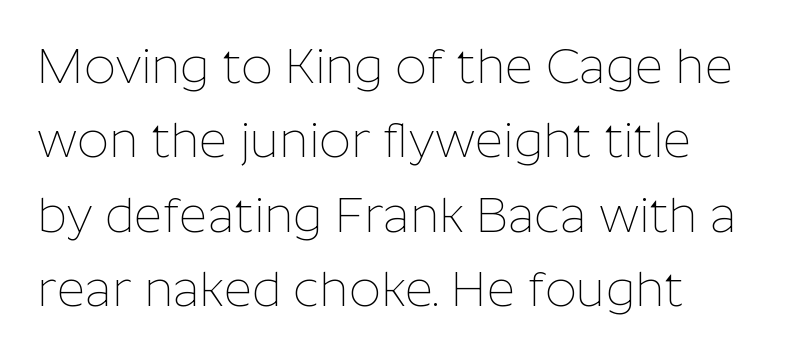
Has an underline been added? It has not. The letters advance in unequal steps, a hallmark of proportional type. The specimen reads as upright at a glance. The line-height multiplier appears to be the usual default. This is not heavy type; no bold has been used.
